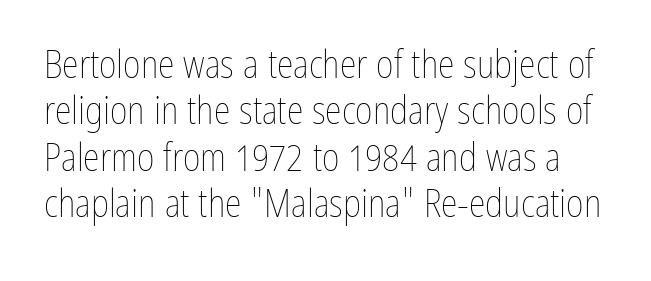
Q: Is the text bold? A: No.
Q: Is the text italic (slanted)? A: No, it is upright.
Q: Is the text underlined? A: No.
Q: Is the spacing between letters normal or unusually wide? A: Normal.
Q: Width (condensed, normal, or wide)? A: Condensed.
Q: Stroke contrast? A: Low.
Q: x-height? A: Medium.
Q: Monospaced? A: No.
